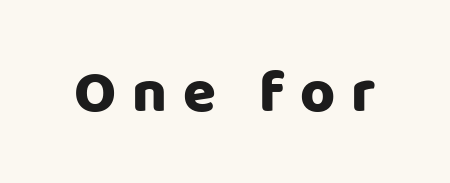
The image shows 60 px sans-serif type, upright; set unusually wide letter spacing (+0.26 em), not underlined; low stroke contrast and a large x-height.
